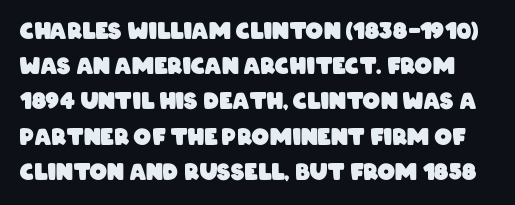
{"bold": "yes", "underline": "no", "line_spacing": "normal", "line_spacing_ratio": 1.6, "letter_spacing": "normal", "letter_spacing_em": 0.0, "glyph_px": 22}
